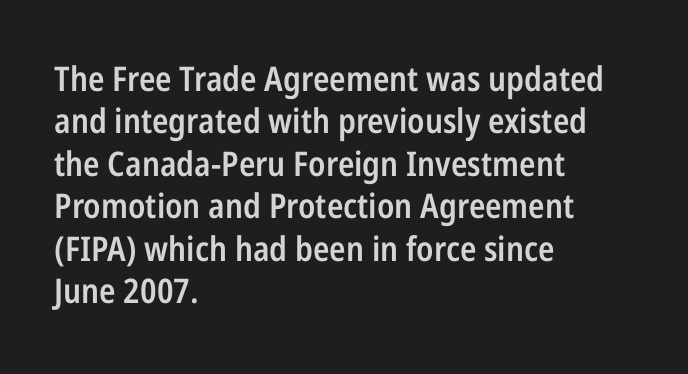
Q: Is the text bold? A: Semi-bold.
Q: Is the text italic (slanted)? A: No, it is upright.
Q: Is the typeface a serif or a sans-serif typeface? A: Sans-serif.
Q: Is the text underlined? A: No.
Q: How is the paragraph aligned? A: Left-aligned.
Q: Is the spacing between letters normal or unusually wide? A: Normal.
Q: Is the spacing between lines tight, normal or loose? A: Normal.
Q: Width (condensed, normal, or wide)? A: Condensed.
Q: Stroke contrast? A: Low.
Q: x-height? A: Medium.
Q: Monospaced? A: No.
